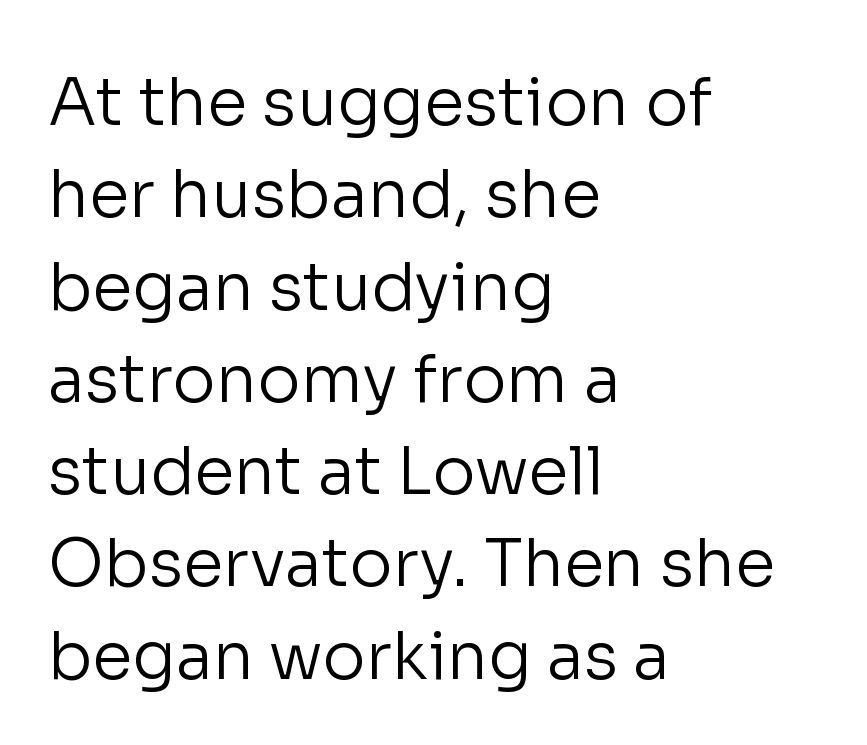
Proportional: the letters do not fall into vertical columns. Italic? Not at all — the glyphs are vertical. Compared with typical body copy, the letter spacing here is the same. Leading matches the norm, producing a regular column.
